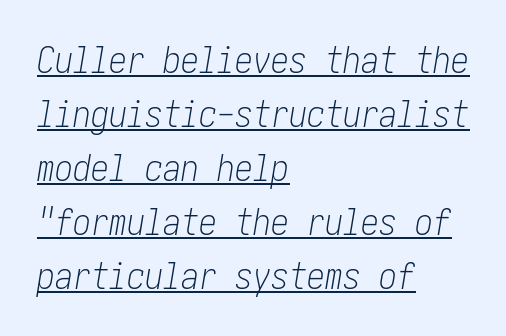
{"italic": "yes", "lean": "right", "slant_degrees": 10, "bold": "no", "weight": "light", "width": "condensed", "stroke_contrast": "low", "x_height": "medium", "underline": "yes", "align": "left", "line_spacing": "normal", "line_spacing_ratio": 1.5, "letter_spacing": "normal", "letter_spacing_em": 0.0, "glyph_px": 36}
